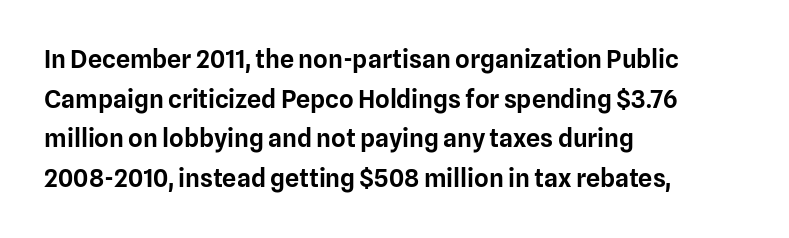
{"italic": "no", "underline": "no", "align": "left", "line_spacing": "normal", "line_spacing_ratio": 1.59, "letter_spacing": "normal", "letter_spacing_em": 0.0, "glyph_px": 25}
